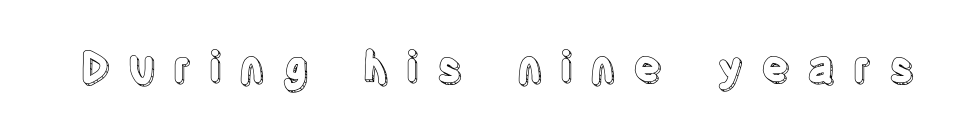
Q: Is the text italic (slanted)? A: No, it is upright.
Q: Is the text underlined? A: No.
Q: Is the spacing between letters normal or unusually wide? A: Unusually wide.
Q: Width (condensed, normal, or wide)? A: Condensed.
Q: x-height? A: Large.
Q: Monospaced? A: No.
